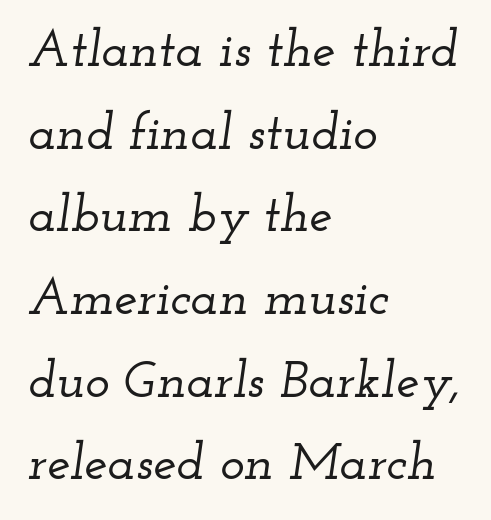
The image shows 52 px wide serif type, italic (leaning right); set left-aligned, normal line spacing (1.59x), normal letter spacing, not underlined; low stroke contrast and a small x-height.
